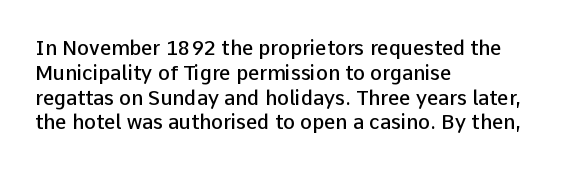
Where is the straight margin? On the left. These words are printed semibold, heavier than regular yet not bold. Designer's note — italics off, roman on. The space beneath each line is pristine and unruled. Words appear dense and cohesive because spacing is normal.
